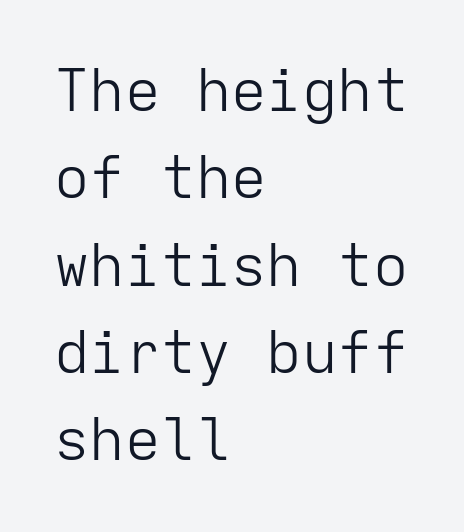
Serif or sans? Sans — the stroke terminals are bare. It's the straight-up-and-down kind of type. Do the characters align in a grid? Yes, the font is monospaced. The typeface has the unassuming heft of standard copy or less. The type is set solid horizontally, with unmodified tracking.
